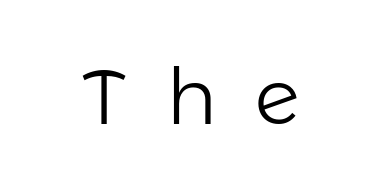
The image shows 77 px light sans-serif type, upright; set unusually wide letter spacing (+0.49 em), not underlined; low stroke contrast and a medium x-height.
